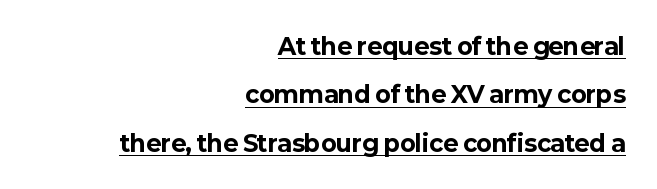
The image shows 23 px bold type, upright; set right-aligned, loose line spacing (2.1x), normal letter spacing, underlined.
